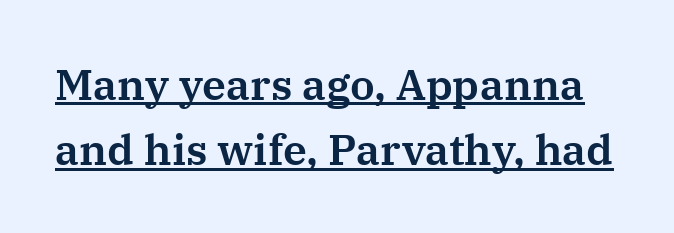
The image shows 43 px serif type, upright; set normal line spacing (1.52x), normal letter spacing, underlined; medium stroke contrast and a medium x-height.
